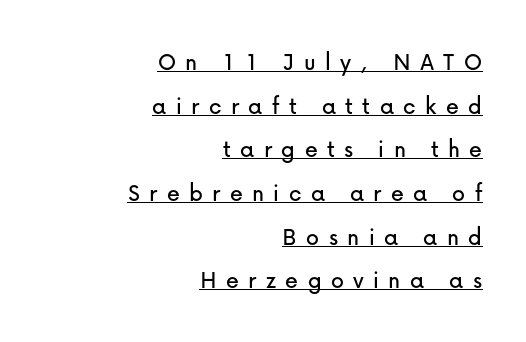
The image shows 26 px text type, upright; set right-aligned, normal line spacing (1.68x), unusually wide letter spacing (+0.36 em), underlined.
